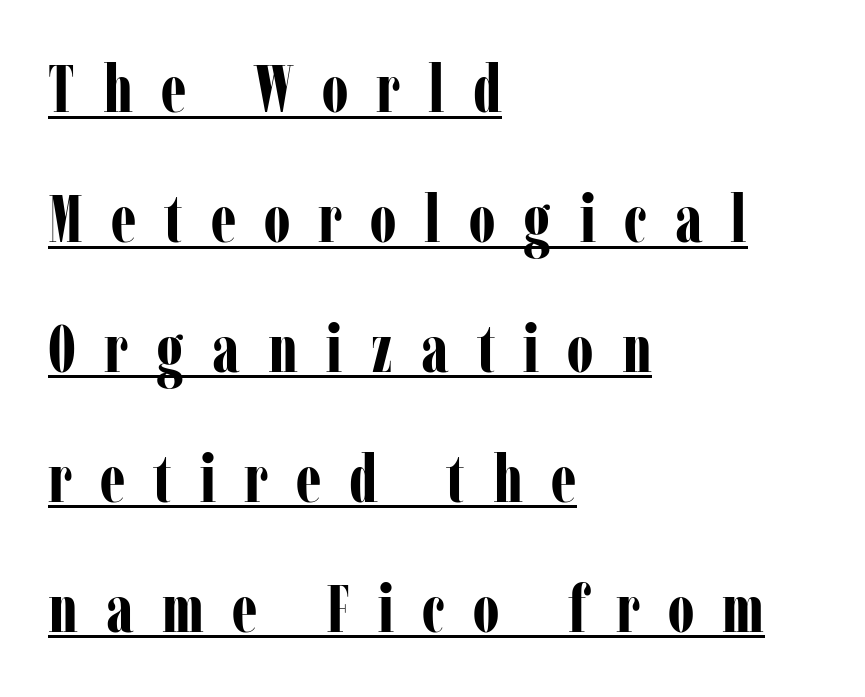
Q: Is the text bold? A: Yes.
Q: Is the text italic (slanted)? A: No, it is upright.
Q: Is the typeface a serif or a sans-serif typeface? A: Serif.
Q: Is the text underlined? A: Yes.
Q: How is the paragraph aligned? A: Left-aligned.
Q: Is the spacing between letters normal or unusually wide? A: Unusually wide.
Q: Is the spacing between lines tight, normal or loose? A: Loose.
Q: Width (condensed, normal, or wide)? A: Condensed.
Q: Stroke contrast? A: Low.
Q: x-height? A: Medium.
Q: Monospaced? A: No.
